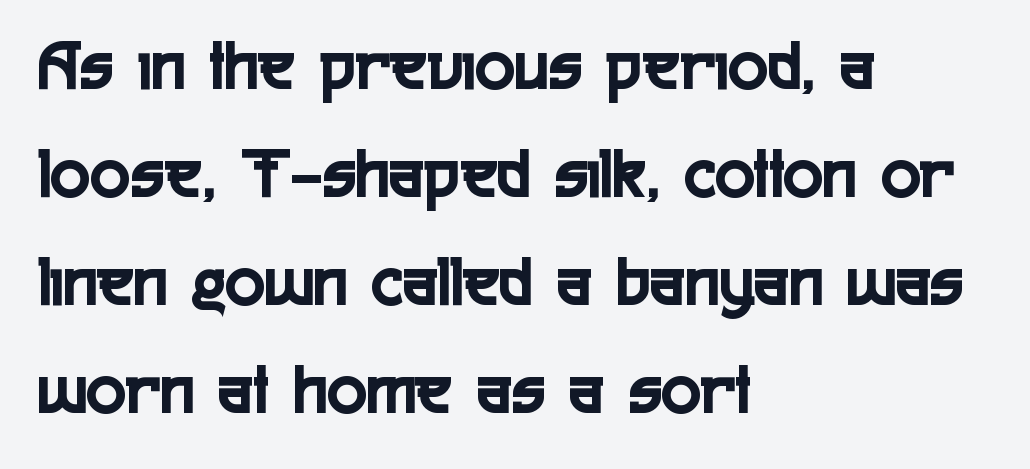
Upright lettering throughout. These lines keep a tight, regular rhythm from letter to letter. The zone under the glyphs is completely vacant. Proportional: the letters do not fall into vertical columns. These lines sit exactly where default settings would place them. The rag falls on the right side of this text block.
